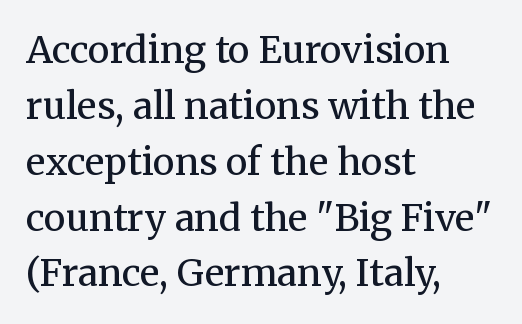
The image shows 37 px regular-weight serif type, upright; set left-aligned, normal line spacing (1.51x), normal letter spacing, not underlined; medium stroke contrast and a medium x-height.
